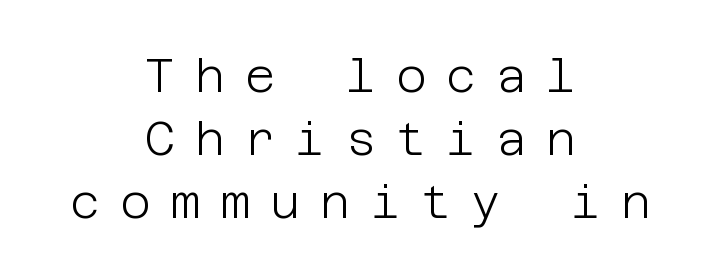
Q: Is the text bold? A: No.
Q: Is the text italic (slanted)? A: No, it is upright.
Q: Is the typeface a serif or a sans-serif typeface? A: Sans-serif.
Q: Is the text underlined? A: No.
Q: How is the paragraph aligned? A: Centered.
Q: Is the spacing between letters normal or unusually wide? A: Unusually wide.
Q: Is the spacing between lines tight, normal or loose? A: Normal.
Q: Width (condensed, normal, or wide)? A: Normal.
Q: Stroke contrast? A: Low.
Q: x-height? A: Large.
